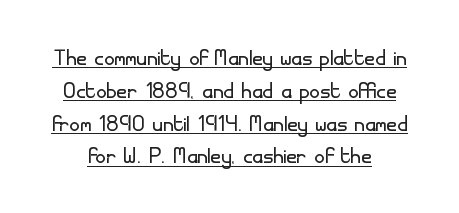
{"serif": "no", "italic": "no", "bold": "no", "weight": "light", "width": "normal", "stroke_contrast": "low", "x_height": "small", "monospaced": "no", "underline": "yes", "line_spacing": "tight", "line_spacing_ratio": 1.13, "letter_spacing": "normal", "letter_spacing_em": 0.0, "glyph_px": 29}
